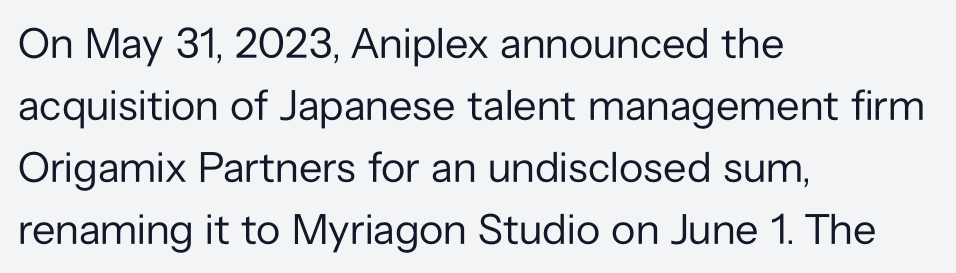
The image shows 43 px regular-weight sans-serif type, upright; set left-aligned, normal line spacing (1.44x), normal letter spacing, not underlined; low stroke contrast and a medium x-height.
